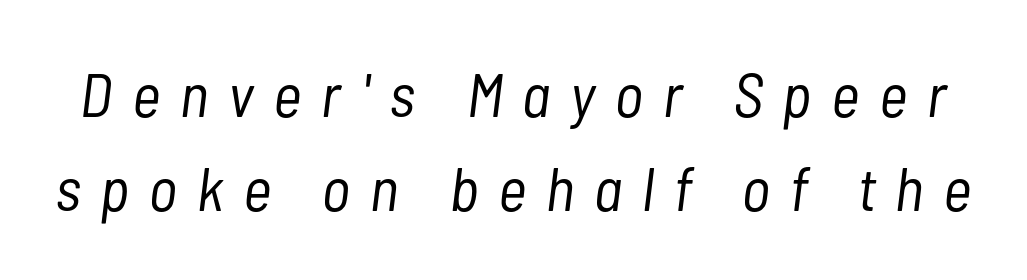
{"italic": "yes", "lean": "right", "slant_degrees": 7, "bold": "no", "weight": "light", "width": "condensed", "stroke_contrast": "low", "x_height": "medium", "monospaced": "no", "underline": "no", "line_spacing": "normal", "line_spacing_ratio": 1.52, "letter_spacing": "wide", "letter_spacing_em": 0.32, "glyph_px": 62}
